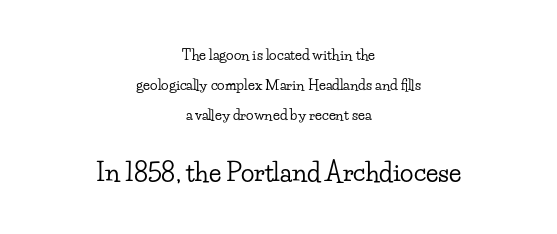
{"italic": "no", "underline": "no", "align": "center", "line_spacing": "loose", "line_spacing_ratio": 2.14, "letter_spacing": "normal", "letter_spacing_em": 0.0, "larger_block": "second", "size_ratio": 1.79, "glyph_px": 25}
